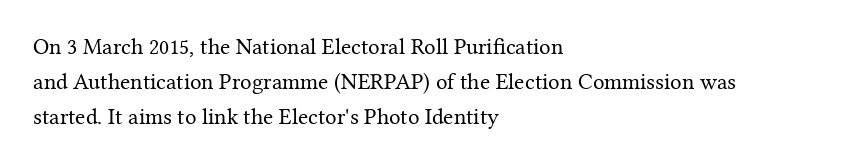
{"italic": "no", "bold": "no", "underline": "no", "align": "left", "line_spacing": "normal", "line_spacing_ratio": 1.52, "letter_spacing": "normal", "letter_spacing_em": 0.0, "glyph_px": 23}
